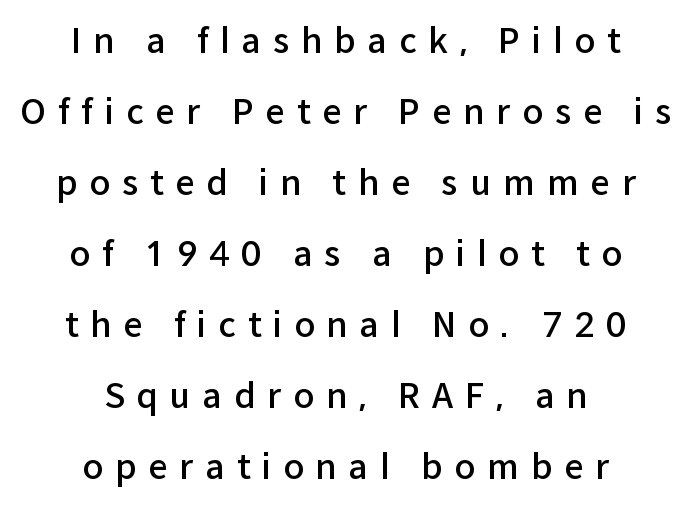
Q: Is the text bold? A: Semi-bold.
Q: Is the text italic (slanted)? A: No, it is upright.
Q: Is the typeface a serif or a sans-serif typeface? A: Sans-serif.
Q: Is the text underlined? A: No.
Q: How is the paragraph aligned? A: Centered.
Q: Is the spacing between letters normal or unusually wide? A: Unusually wide.
Q: Is the spacing between lines tight, normal or loose? A: Loose.
Q: Width (condensed, normal, or wide)? A: Normal.
Q: Stroke contrast? A: Low.
Q: x-height? A: Medium.
Q: Monospaced? A: No.
